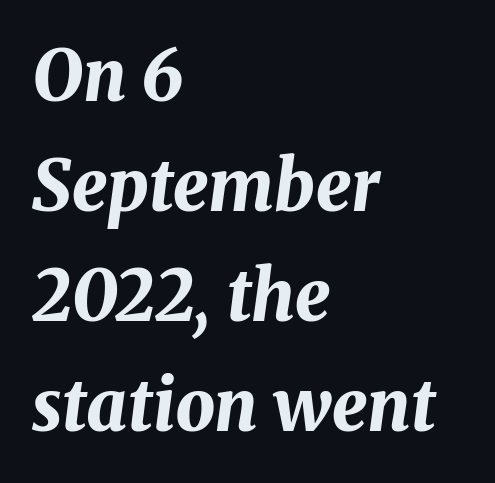
You could not count columns in this text — the font is proportionally spaced. Strokes here are thick enough to call this a true bold. Emphasis-style slanted type is in use. The passage shown has conventional tracking throughout. Whoever set this chose a conventional vertical rhythm.
